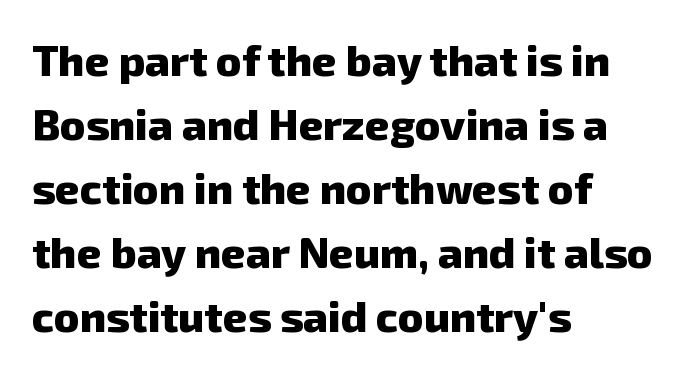
The image shows 43 px heavy sans-serif type; set left-aligned, normal line spacing (1.49x), normal letter spacing, not underlined; low stroke contrast and a medium x-height.
